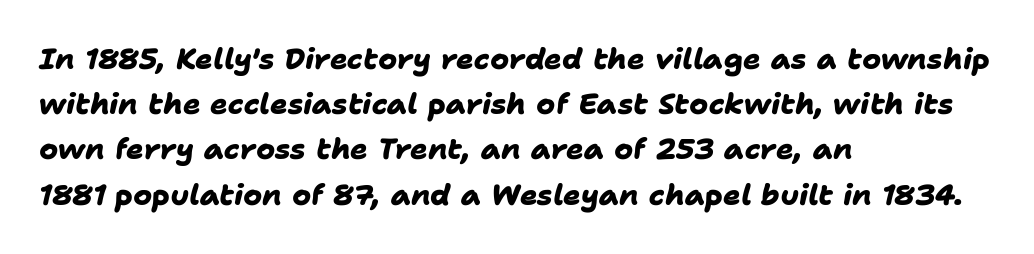
{"serif": "no", "bold": "yes", "weight": "heavy", "width": "normal", "stroke_contrast": "low", "x_height": "medium", "monospaced": "no", "underline": "no", "align": "left", "line_spacing": "normal", "line_spacing_ratio": 1.56, "letter_spacing": "normal", "letter_spacing_em": 0.0, "glyph_px": 29}
